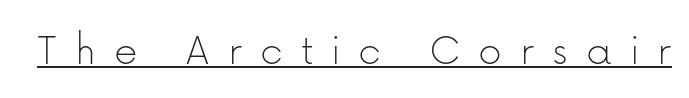
The image shows 46 px thin sans-serif type, upright; set unusually wide letter spacing (+0.39 em), underlined; low stroke contrast and a medium x-height.
